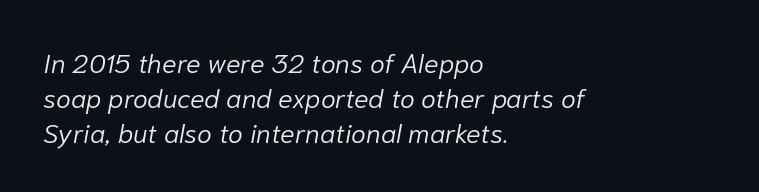
{"italic": "yes", "lean": "right", "slant_degrees": 10, "bold": "no", "underline": "no", "align": "left", "line_spacing": "normal", "line_spacing_ratio": 1.29, "letter_spacing": "normal", "letter_spacing_em": 0.0, "glyph_px": 27}
